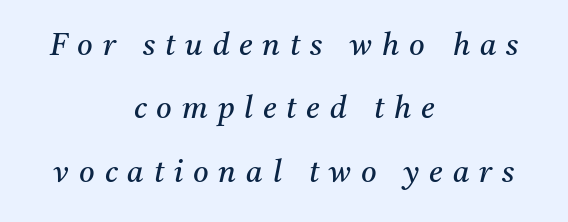
Q: Is the text bold? A: No.
Q: Is the text italic (slanted)? A: Yes, it leans right by about 11 degrees.
Q: Is the typeface a serif or a sans-serif typeface? A: Serif.
Q: Is the text underlined? A: No.
Q: How is the paragraph aligned? A: Centered.
Q: Is the spacing between letters normal or unusually wide? A: Unusually wide.
Q: Is the spacing between lines tight, normal or loose? A: Loose.
Q: Width (condensed, normal, or wide)? A: Normal.
Q: Stroke contrast? A: Medium.
Q: x-height? A: Medium.
Q: Monospaced? A: No.
